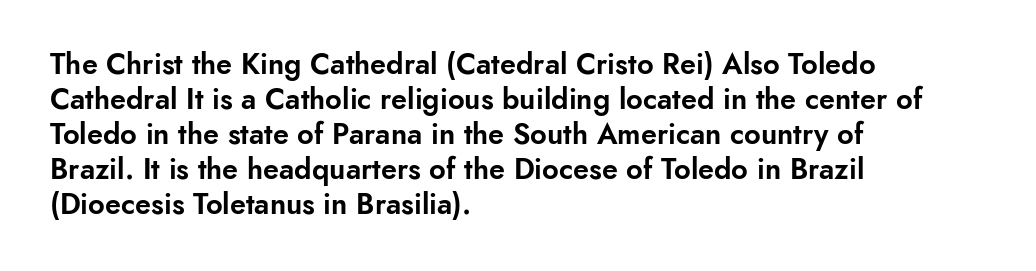
The image shows 29 px sans-serif type, upright; set left-aligned, line spacing 1.21x, normal letter spacing, not underlined; low stroke contrast and a small x-height.
